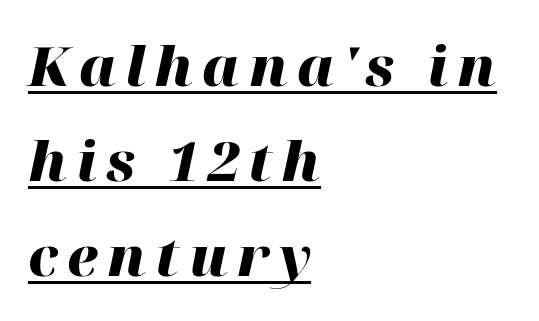
{"italic": "yes", "lean": "right", "slant_degrees": 12, "bold": "yes", "weight": "heavy", "width": "normal", "stroke_contrast": "high", "x_height": "medium", "monospaced": "no", "underline": "yes", "align": "left", "line_spacing_ratio": 1.76, "glyph_px": 54}
